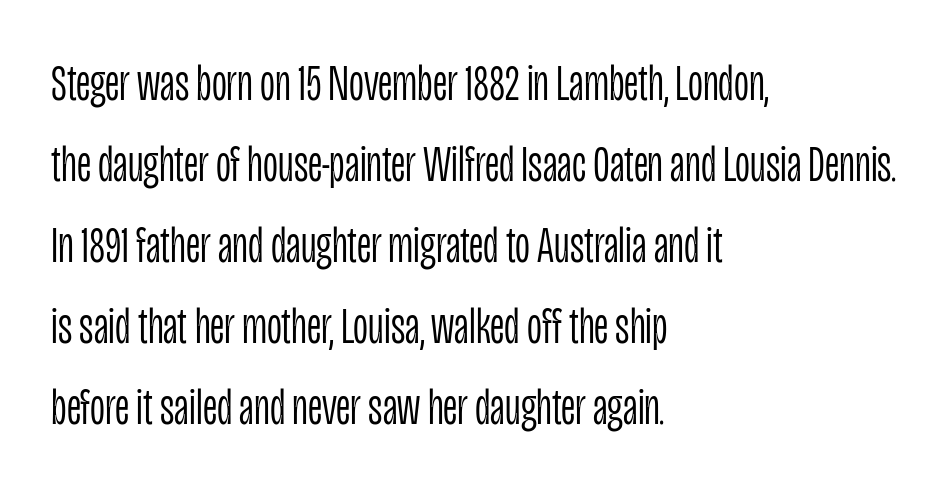
{"serif": "no", "italic": "no", "bold": "no", "weight": "light", "width": "condensed", "stroke_contrast": "low", "x_height": "large", "monospaced": "no", "underline": "no", "align": "left", "line_spacing": "normal", "line_spacing_ratio": 1.56, "letter_spacing": "normal", "letter_spacing_em": 0.0, "glyph_px": 52}
